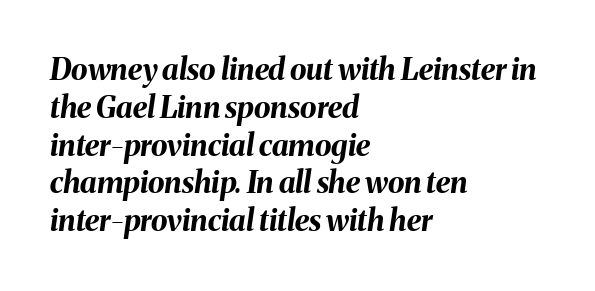
{"italic": "yes", "lean": "right", "slant_degrees": 8, "bold": "yes", "weight": "bold", "width": "normal", "stroke_contrast": "medium", "x_height": "medium", "monospaced": "no", "underline": "no", "align": "left", "line_spacing": "normal", "line_spacing_ratio": 1.26, "letter_spacing": "normal", "letter_spacing_em": 0.0, "glyph_px": 30}
